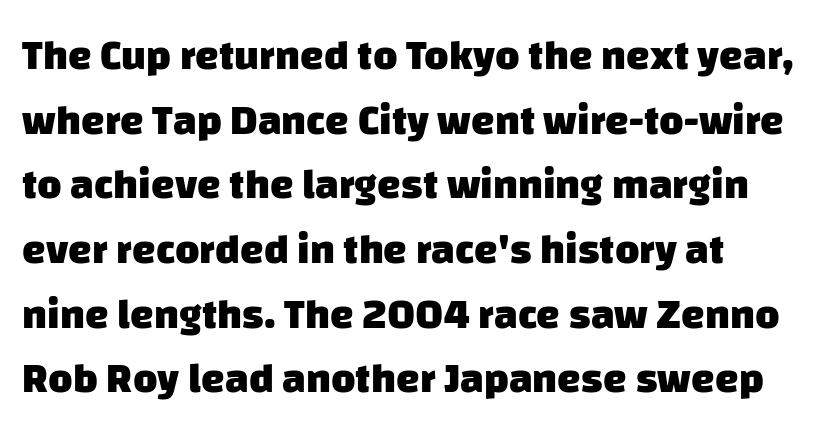
{"serif": "no", "bold": "yes", "weight": "heavy", "width": "normal", "stroke_contrast": "low", "x_height": "large", "monospaced": "no", "underline": "no", "align": "left", "line_spacing": "normal", "line_spacing_ratio": 1.54, "letter_spacing": "normal", "letter_spacing_em": 0.0, "glyph_px": 42}
